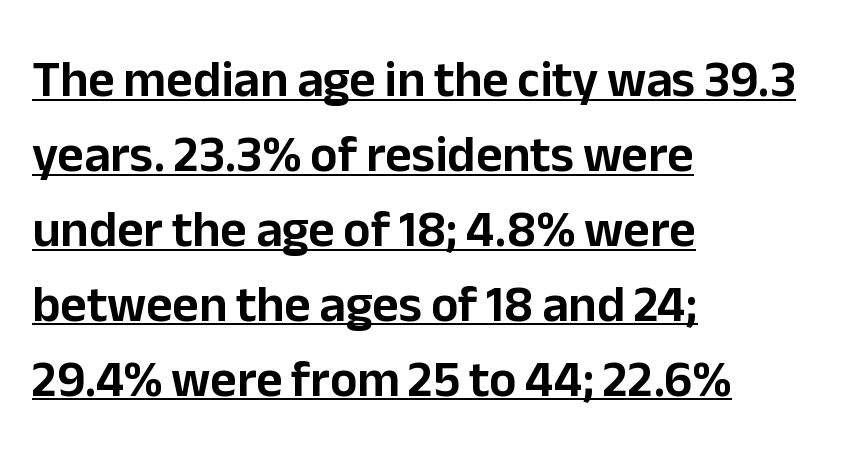
Q: Is the text italic (slanted)? A: No, it is upright.
Q: Is the typeface a serif or a sans-serif typeface? A: Sans-serif.
Q: Is the text underlined? A: Yes.
Q: How is the paragraph aligned? A: Left-aligned.
Q: Is the spacing between letters normal or unusually wide? A: Normal.
Q: Is the spacing between lines tight, normal or loose? A: Normal.
Q: Width (condensed, normal, or wide)? A: Normal.
Q: Stroke contrast? A: Low.
Q: x-height? A: Medium.
Q: Monospaced? A: No.
